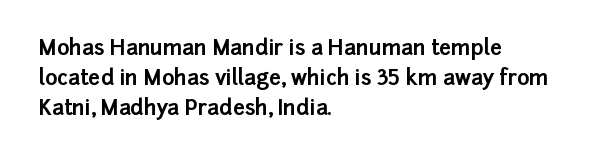
{"italic": "no", "bold": "yes", "underline": "no", "align": "left", "line_spacing": "normal", "line_spacing_ratio": 1.43, "letter_spacing": "normal", "letter_spacing_em": 0.0, "glyph_px": 21}
